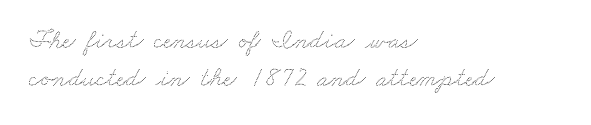
Q: Is the text underlined? A: No.
Q: How is the paragraph aligned? A: Left-aligned.
Q: Is the spacing between letters normal or unusually wide? A: Normal.
Q: Is the spacing between lines tight, normal or loose? A: Normal.
